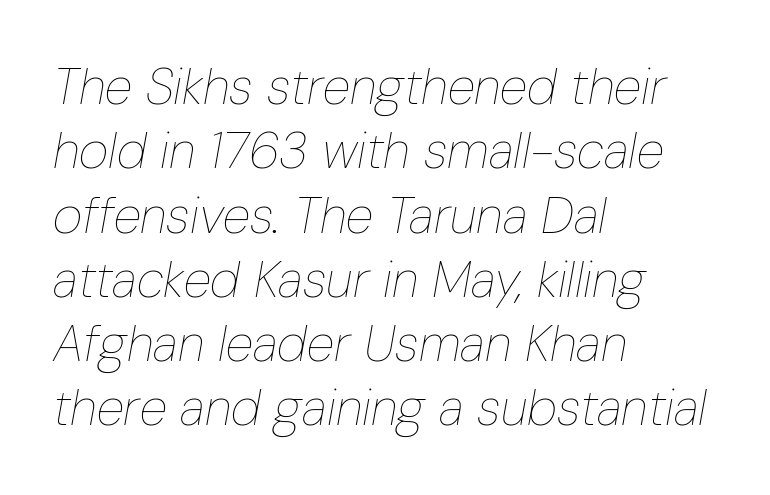
{"italic": "yes", "lean": "right", "slant_degrees": 10, "bold": "no", "weight": "thin", "width": "condensed", "stroke_contrast": "low", "x_height": "medium", "monospaced": "no", "underline": "no", "align": "left", "line_spacing": "normal", "line_spacing_ratio": 1.26, "letter_spacing": "normal", "letter_spacing_em": 0.0, "glyph_px": 51}
